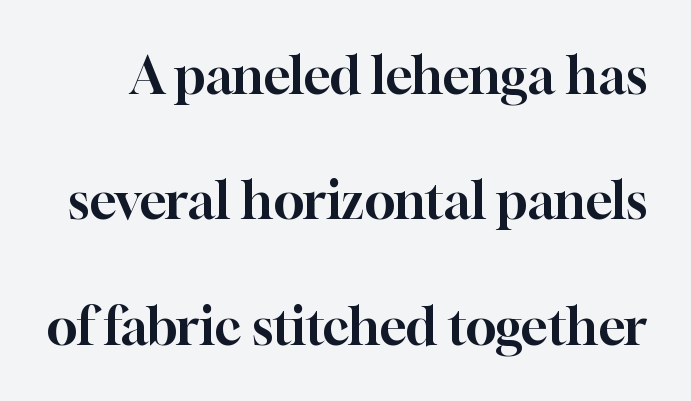
Q: Is the text italic (slanted)? A: No, it is upright.
Q: Is the typeface a serif or a sans-serif typeface? A: Serif.
Q: Is the text underlined? A: No.
Q: Is the spacing between letters normal or unusually wide? A: Normal.
Q: Is the spacing between lines tight, normal or loose? A: Loose.
Q: Width (condensed, normal, or wide)? A: Normal.
Q: Stroke contrast? A: High.
Q: x-height? A: Medium.
Q: Monospaced? A: No.
